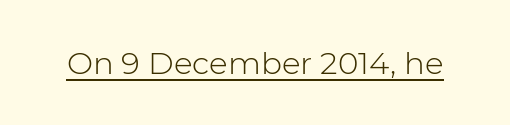
Q: Is the text bold? A: No.
Q: Is the text italic (slanted)? A: No, it is upright.
Q: Is the typeface a serif or a sans-serif typeface? A: Sans-serif.
Q: Is the text underlined? A: Yes.
Q: Is the spacing between letters normal or unusually wide? A: Normal.
Q: Width (condensed, normal, or wide)? A: Normal.
Q: Stroke contrast? A: Low.
Q: x-height? A: Medium.
Q: Monospaced? A: No.
